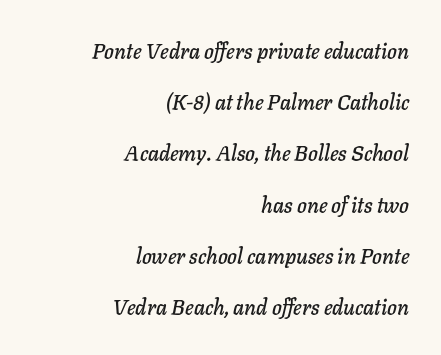
Q: Is the text italic (slanted)? A: Yes, it leans right by about 11 degrees.
Q: Is the text underlined? A: No.
Q: How is the paragraph aligned? A: Right-aligned.
Q: Is the spacing between letters normal or unusually wide? A: Normal.
Q: Is the spacing between lines tight, normal or loose? A: Loose.
